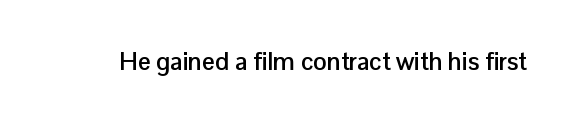
Q: Is the text bold? A: Yes.
Q: Is the text italic (slanted)? A: No, it is upright.
Q: Is the text underlined? A: No.
Q: Is the spacing between letters normal or unusually wide? A: Normal.
